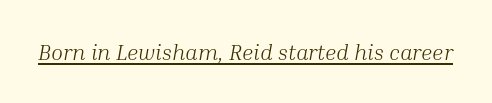
Q: Is the text bold? A: No.
Q: Is the text italic (slanted)? A: Yes, it leans right by about 10 degrees.
Q: Is the text underlined? A: Yes.
Q: Is the spacing between letters normal or unusually wide? A: Normal.
